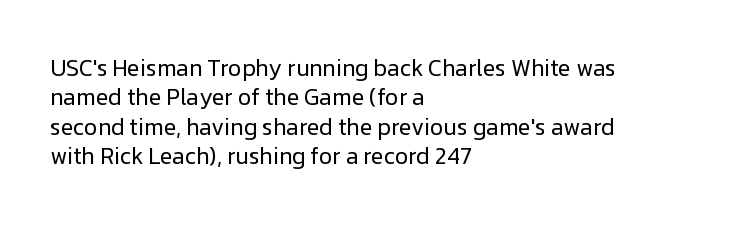
The image shows 23 px text type, upright; set left-aligned, normal line spacing (1.28x), normal letter spacing, not underlined.
